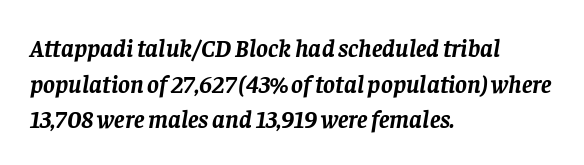
Short and long lines alike share a common starting point at left. Beneath every word, the page is bare. Spacing between characters is what you'd get straight out of the box. In terms of posture, this sample is oblique. If you measured baseline to baseline, you'd find a middling distance.
